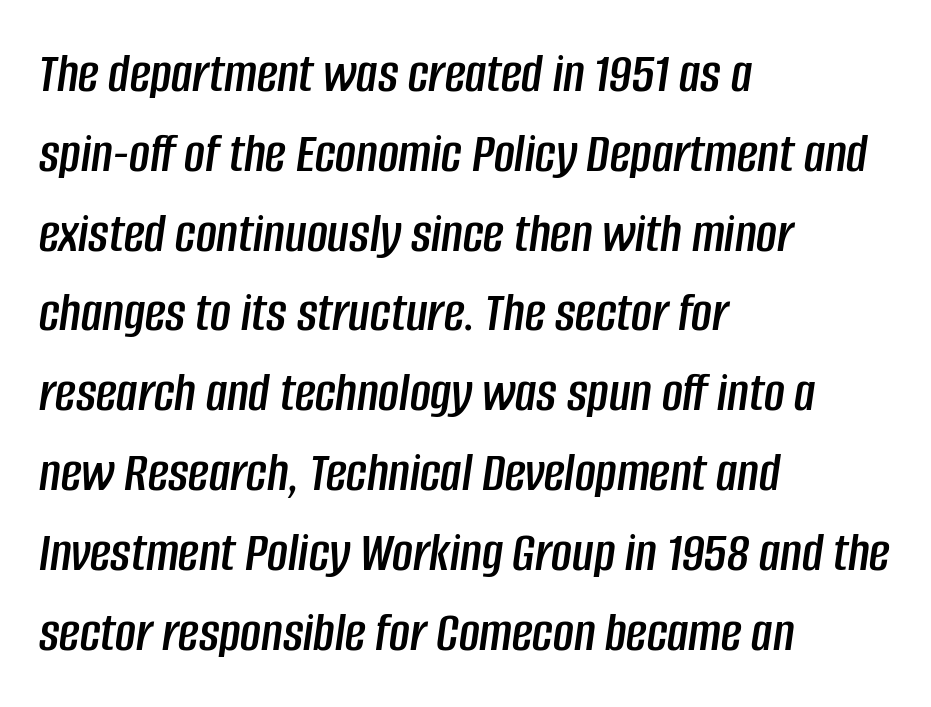
The image shows 57 px condensed type, italic (leaning right); set left-aligned, normal line spacing (1.4x), normal letter spacing, not underlined; low stroke contrast and a large x-height.
